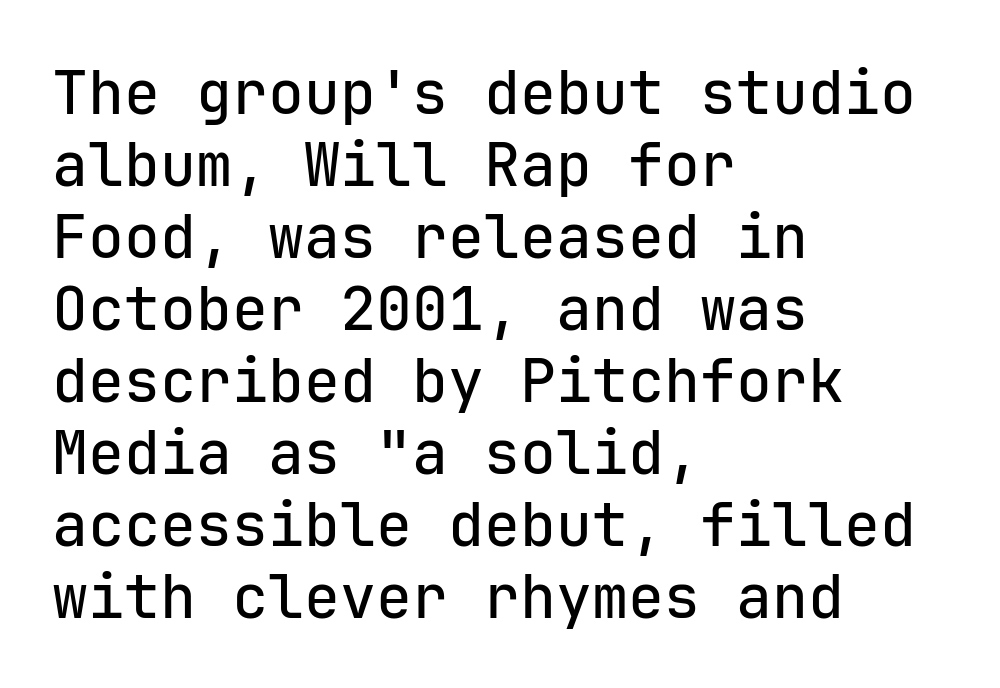
Upright lettering throughout. No feet cap the strokes, marking this as sans-serif type. Only glyphs here, with clear space below each row. Default kerning and tracking; the words read as compact shapes. Here the designer chose a console-style face with uniform glyph widths. Is the block centered? No — it sits flush against the left margin.
